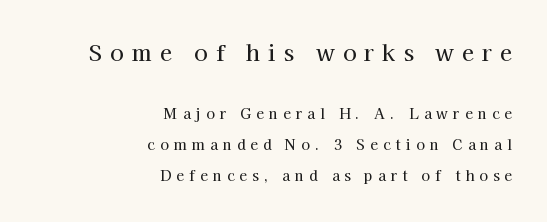
Q: Is the text italic (slanted)? A: No, it is upright.
Q: Is the text underlined? A: No.
Q: How is the paragraph aligned? A: Right-aligned.
Q: Is the spacing between letters normal or unusually wide? A: Unusually wide.
Q: Is the spacing between lines tight, normal or loose? A: Loose.
Q: Which block of text is set in a larger size, the first (top) or the second (bottom)? A: The first (top) one.
